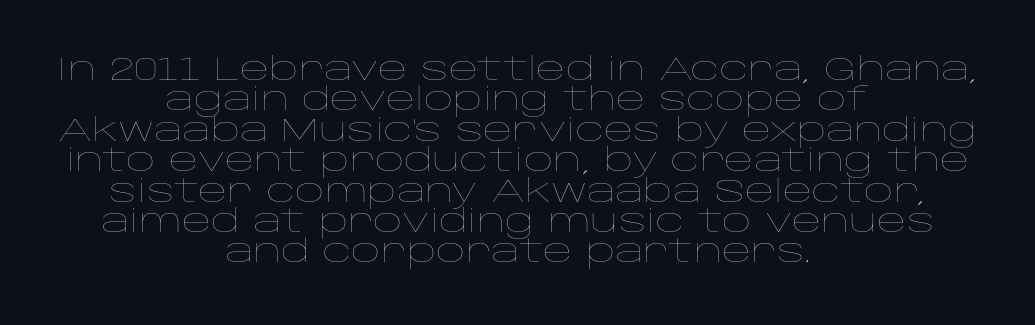
Q: Is the text bold? A: No.
Q: Is the text italic (slanted)? A: No, it is upright.
Q: Is the text underlined? A: No.
Q: How is the paragraph aligned? A: Centered.
Q: Is the spacing between letters normal or unusually wide? A: Normal.
Q: Is the spacing between lines tight, normal or loose? A: Tight.
Q: Width (condensed, normal, or wide)? A: Wide.
Q: Stroke contrast? A: Low.
Q: x-height? A: Large.
Q: Monospaced? A: No.
